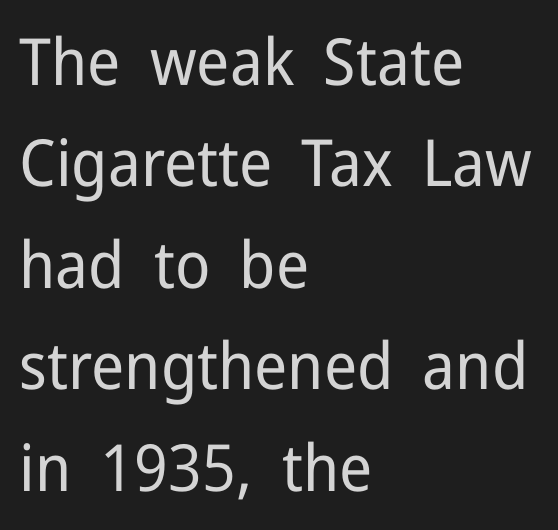
The image shows 65 px regular-weight sans-serif type, upright; set left-aligned, normal line spacing (1.56x), normal letter spacing, not underlined; low stroke contrast and a medium x-height.
